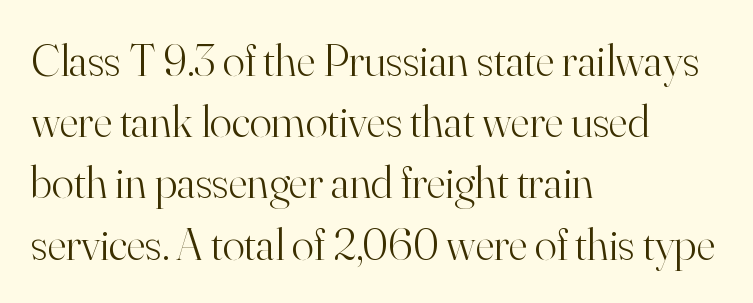
{"serif": "yes", "italic": "no", "bold": "no", "weight": "light", "width": "normal", "stroke_contrast": "high", "x_height": "small", "monospaced": "no", "underline": "no", "align": "left", "line_spacing": "normal", "line_spacing_ratio": 1.33, "letter_spacing": "normal", "letter_spacing_em": 0.0, "glyph_px": 46}
